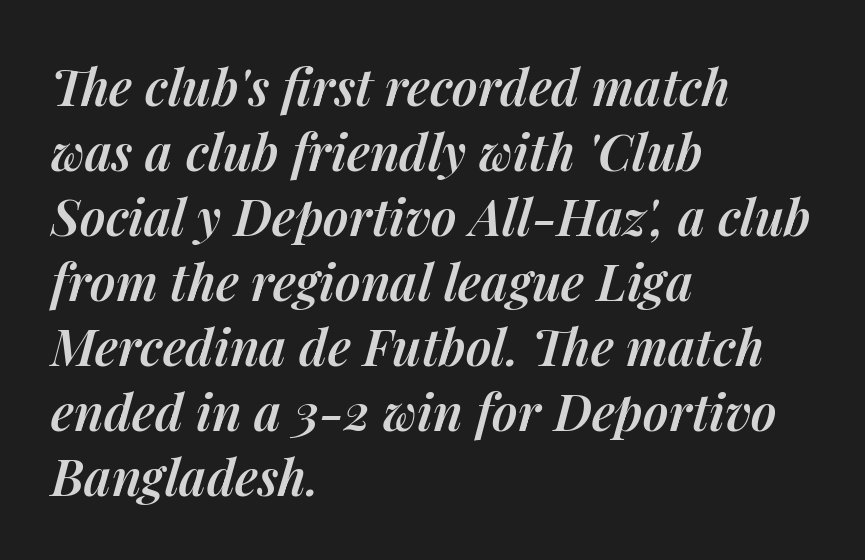
{"italic": "yes", "lean": "right", "slant_degrees": 14, "bold": "semi", "weight": "semibold", "width": "normal", "stroke_contrast": "medium", "x_height": "medium", "monospaced": "no", "underline": "no", "align": "left", "line_spacing": "normal", "line_spacing_ratio": 1.3, "letter_spacing": "normal", "letter_spacing_em": 0.0, "glyph_px": 50}
